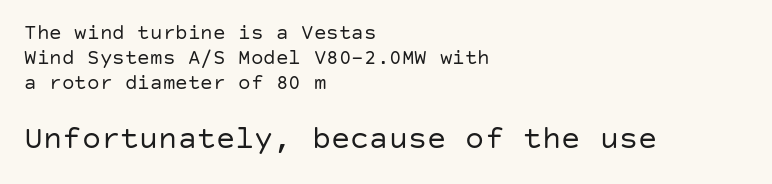
The image shows 32 px regular-weight sans-serif type, upright; set left-aligned, line spacing 1.2x, normal letter spacing, not underlined; the second (bottom) block is 1.52x larger; low stroke contrast and a large x-height.
